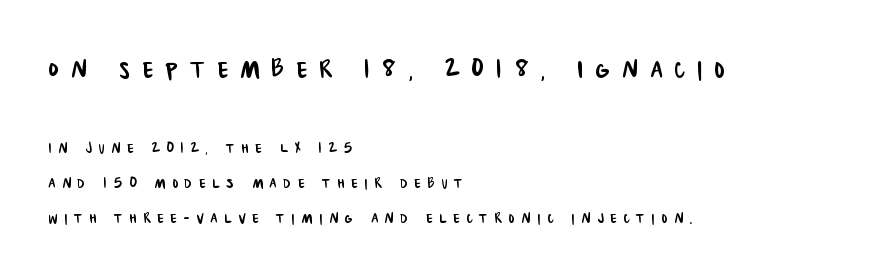
The image shows 32 px condensed sans-serif type; set left-aligned, loose line spacing (1.94x), unusually wide letter spacing (+0.38 em), not underlined; the first (top) block is 1.78x larger; low stroke contrast and a large x-height.
